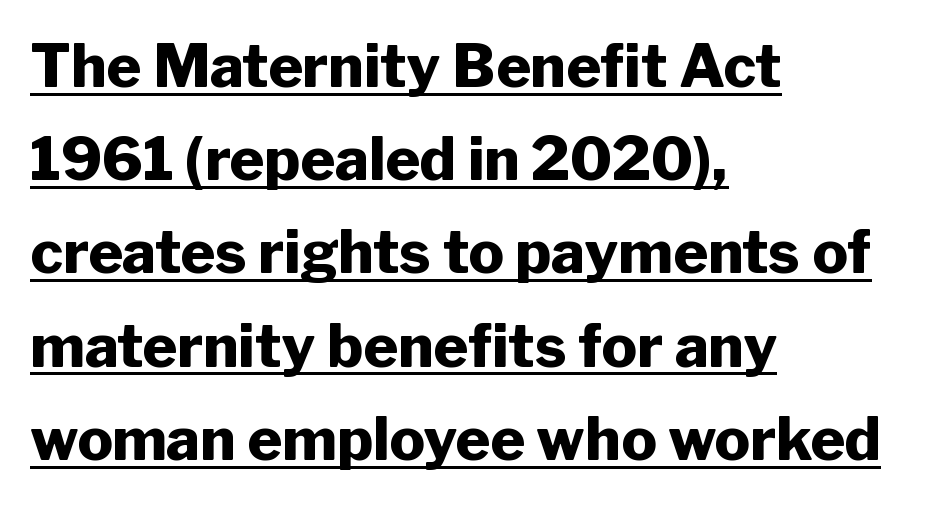
Q: Is the text bold? A: Yes.
Q: Is the text italic (slanted)? A: No, it is upright.
Q: Is the typeface a serif or a sans-serif typeface? A: Sans-serif.
Q: Is the text underlined? A: Yes.
Q: How is the paragraph aligned? A: Left-aligned.
Q: Is the spacing between letters normal or unusually wide? A: Normal.
Q: Is the spacing between lines tight, normal or loose? A: Normal.
Q: Width (condensed, normal, or wide)? A: Normal.
Q: Stroke contrast? A: Low.
Q: x-height? A: Medium.
Q: Monospaced? A: No.
